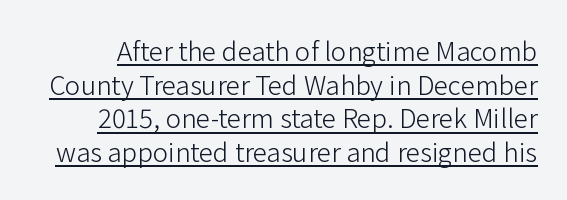
No heavy texture on the line: the type isn't bold. Each word holds together tightly as a unit, with standard inter-letter gaps. Underlining? Definitely there. The leading is moderate, giving the passage an even texture.
